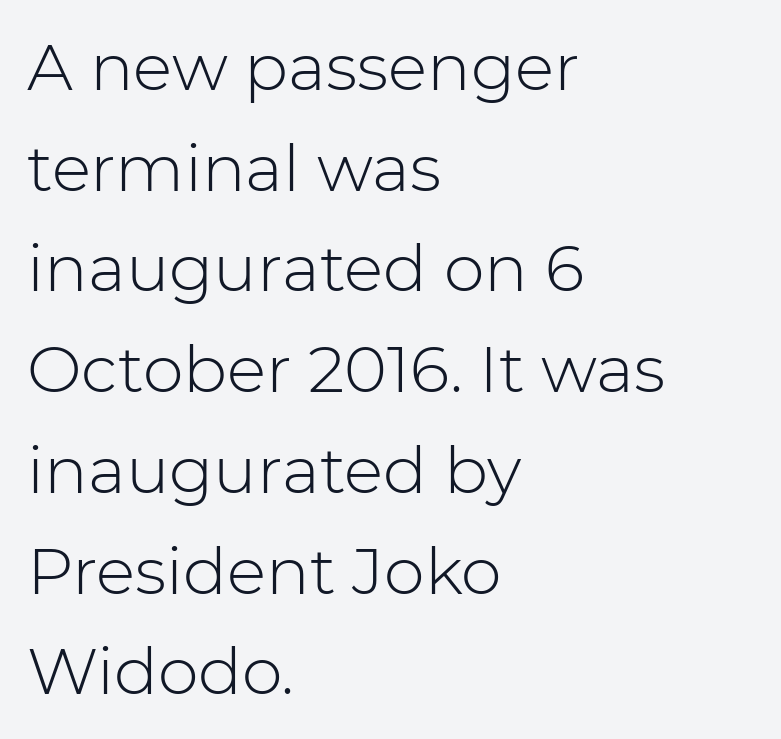
{"serif": "no", "italic": "no", "bold": "no", "weight": "light", "width": "normal", "stroke_contrast": "low", "x_height": "medium", "monospaced": "no", "underline": "no", "align": "left", "line_spacing": "normal", "line_spacing_ratio": 1.55, "letter_spacing": "normal", "letter_spacing_em": 0.0, "glyph_px": 65}
